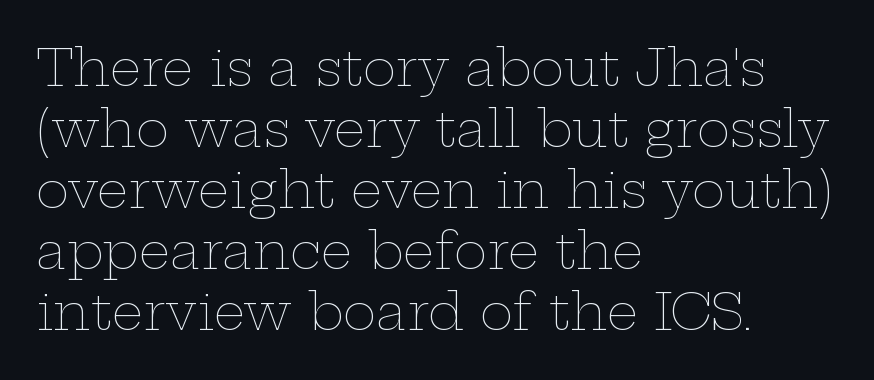
Q: Is the text bold? A: No.
Q: Is the text italic (slanted)? A: No, it is upright.
Q: Is the text underlined? A: No.
Q: How is the paragraph aligned? A: Left-aligned.
Q: Is the spacing between letters normal or unusually wide? A: Normal.
Q: Width (condensed, normal, or wide)? A: Wide.
Q: Stroke contrast? A: Low.
Q: x-height? A: Medium.
Q: Monospaced? A: No.
